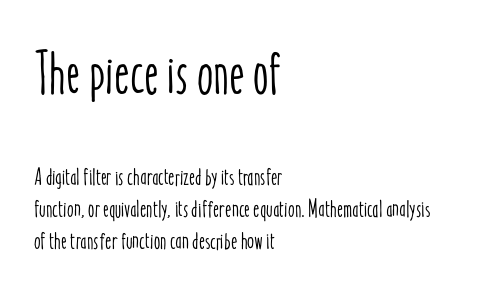
Q: Is the text italic (slanted)? A: No, it is upright.
Q: Is the text underlined? A: No.
Q: How is the paragraph aligned? A: Left-aligned.
Q: Is the spacing between letters normal or unusually wide? A: Normal.
Q: Is the spacing between lines tight, normal or loose? A: Normal.
Q: Which block of text is set in a larger size, the first (top) or the second (bottom)? A: The first (top) one.
Q: Width (condensed, normal, or wide)? A: Condensed.
Q: Stroke contrast? A: Low.
Q: x-height? A: Medium.
Q: Monospaced? A: No.
